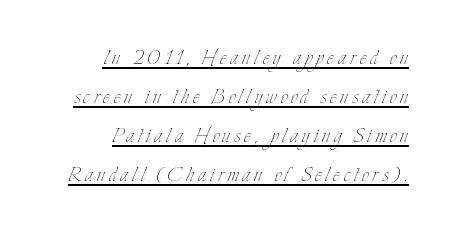
The image shows 27 px text type; set right-aligned, normal line spacing (1.44x), underlined.
